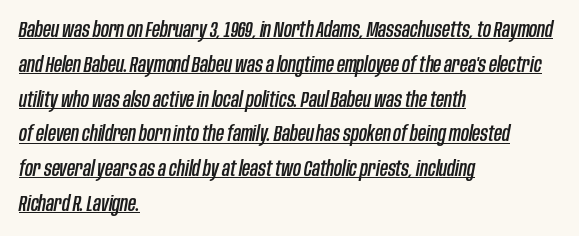
The image shows 22 px text type, italic (leaning right); set left-aligned, normal line spacing (1.58x), normal letter spacing, underlined.
